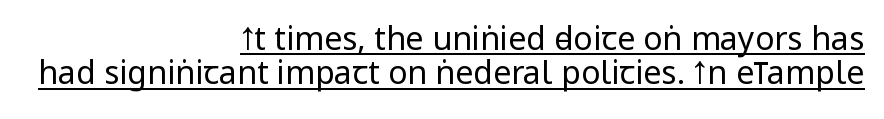
A continuous stroke trails under the words, as in a hyperlink. In terms of letterspacing, this is plain default setting. Whoever set this chose condensed vertical rhythm over breathing room. Horizontal alignment here is rightward, an uncommon choice for prose. Each stroke keeps to a modest, everyday thickness or less.
